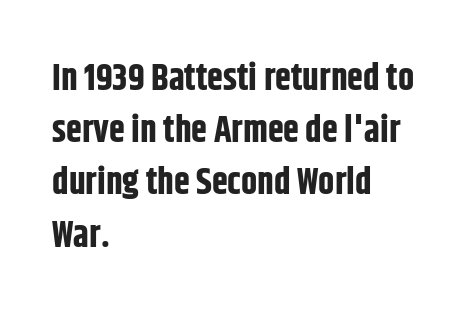
Regular leading. You could not count columns in this text — the font is proportionally spaced. The paragraph has a hard left edge and a soft right edge. No feet cap the strokes, marking this as sans-serif type.
